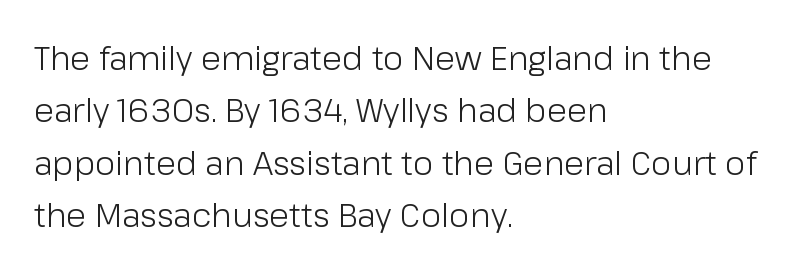
The image shows 33 px light sans-serif type, upright; set left-aligned, normal line spacing (1.59x), normal letter spacing, not underlined; low stroke contrast and a medium x-height.
